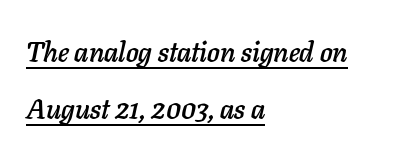
Q: Is the text italic (slanted)? A: Yes, it leans right by about 11 degrees.
Q: Is the text underlined? A: Yes.
Q: How is the paragraph aligned? A: Left-aligned.
Q: Is the spacing between letters normal or unusually wide? A: Normal.
Q: Is the spacing between lines tight, normal or loose? A: Loose.
Q: Width (condensed, normal, or wide)? A: Normal.
Q: Stroke contrast? A: Low.
Q: x-height? A: Medium.
Q: Monospaced? A: No.
